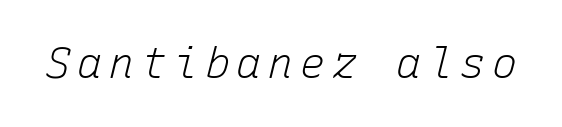
Vertical stems look standard width or narrower in stroke. Beneath every word, the page is bare. Each letter, wide or thin by design, is forced into the same width here. There's an unmistakable incline to the writing here.
